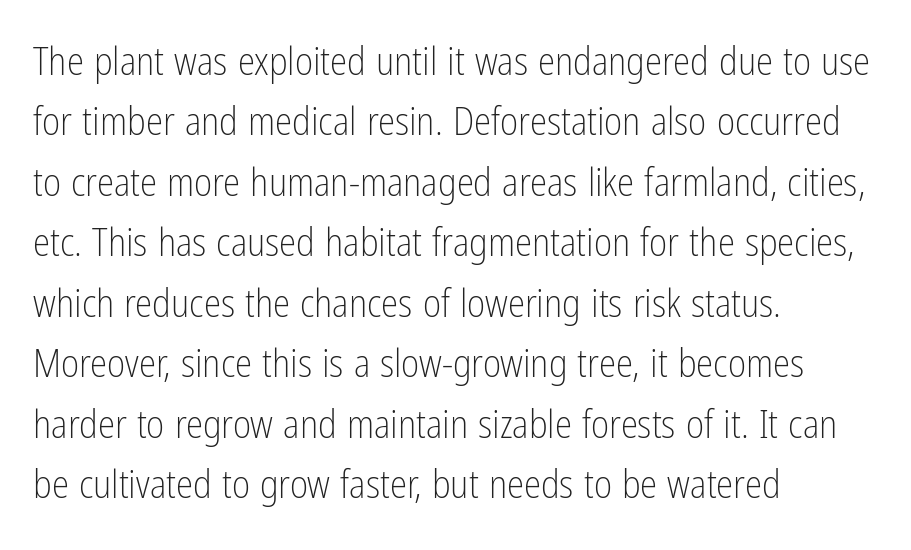
{"serif": "no", "italic": "no", "bold": "no", "weight": "light", "width": "condensed", "stroke_contrast": "low", "x_height": "medium", "monospaced": "no", "underline": "no", "align": "left", "line_spacing": "normal", "line_spacing_ratio": 1.55, "letter_spacing": "normal", "letter_spacing_em": 0.0, "glyph_px": 39}
